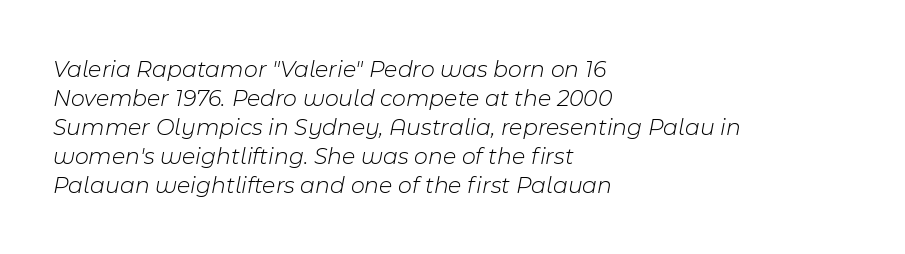
{"italic": "yes", "lean": "right", "slant_degrees": 11, "bold": "no", "underline": "no", "align": "left", "line_spacing_ratio": 1.21, "letter_spacing": "normal", "letter_spacing_em": 0.0, "glyph_px": 24}
